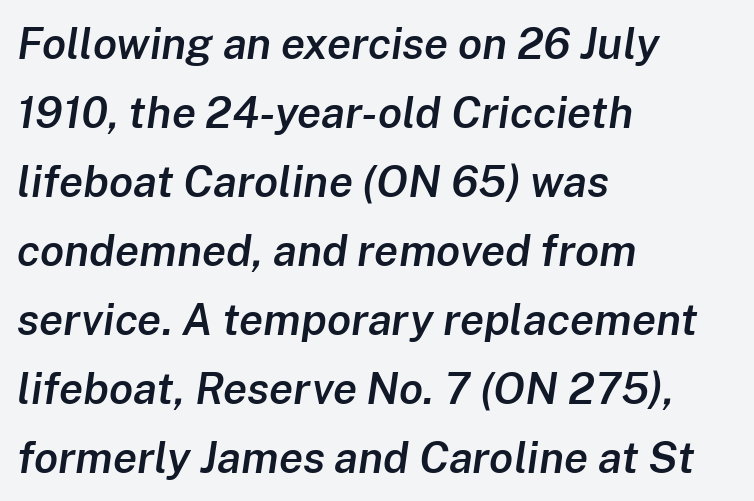
{"italic": "yes", "lean": "right", "slant_degrees": 8, "bold": "semi", "weight": "semibold", "width": "normal", "stroke_contrast": "low", "x_height": "medium", "monospaced": "no", "underline": "no", "align": "left", "line_spacing": "normal", "line_spacing_ratio": 1.57, "letter_spacing": "normal", "letter_spacing_em": 0.0, "glyph_px": 44}
